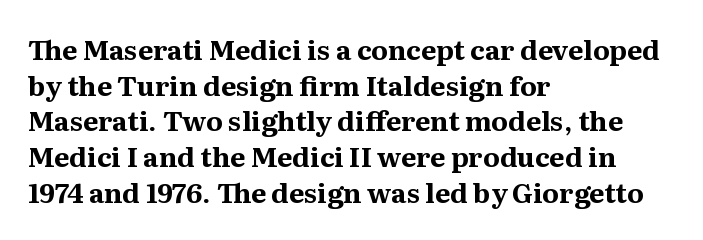
A typesetter would call this leading conventional body-copy spacing. Standard letterfit; no display-style spreading of the glyphs. The axis of the letterforms is exactly vertical. Typeset ragged right — the left edge is the straight one. Clear beneath every line of the passage. Each glyph is drawn with heavy, bold strokes.
